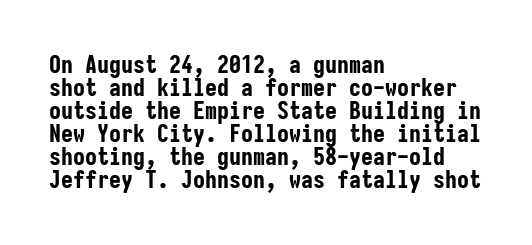
Italic? Not at all — the glyphs are vertical. In terms of weight, the rendering is a true, heavy bold. Notice how the passage keeps a crisp vertical edge on the left only. Cramped leading. The rendering keeps characters at their native spacing.
